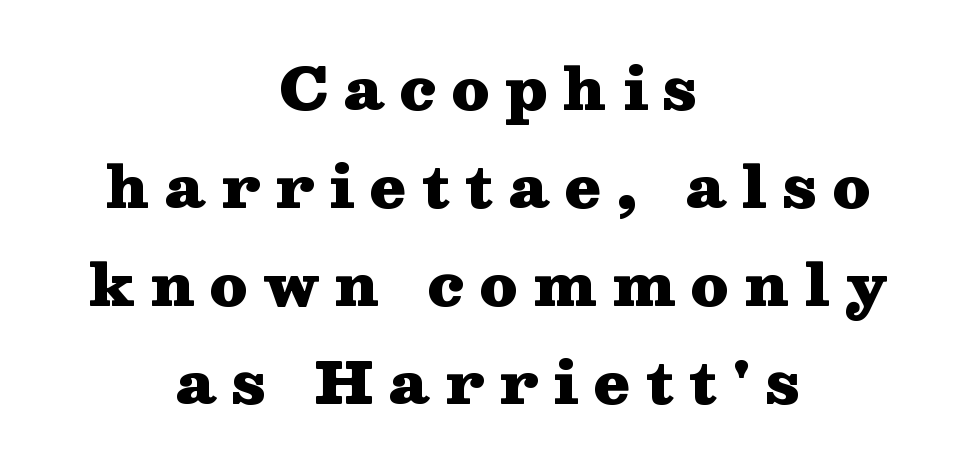
Q: Is the text bold? A: Yes.
Q: Is the text italic (slanted)? A: No, it is upright.
Q: Is the typeface a serif or a sans-serif typeface? A: Serif.
Q: Is the text underlined? A: No.
Q: How is the paragraph aligned? A: Centered.
Q: Is the spacing between letters normal or unusually wide? A: Unusually wide.
Q: Is the spacing between lines tight, normal or loose? A: Normal.
Q: Width (condensed, normal, or wide)? A: Wide.
Q: Stroke contrast? A: Medium.
Q: x-height? A: Medium.
Q: Monospaced? A: No.
